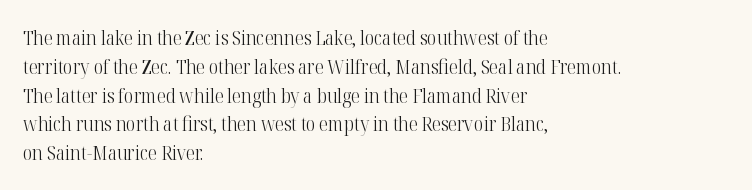
The image shows 20 px text type, upright; set left-aligned, normal line spacing (1.44x), normal letter spacing, not underlined.
